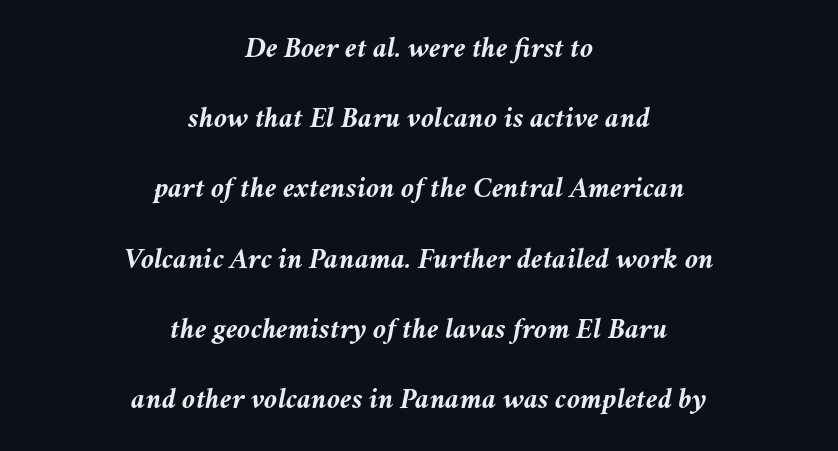
Q: Is the text bold? A: Yes.
Q: Is the text italic (slanted)? A: Yes, it leans right by about 11 degrees.
Q: Is the text underlined? A: No.
Q: How is the paragraph aligned? A: Centered.
Q: Is the spacing between letters normal or unusually wide? A: Normal.
Q: Is the spacing between lines tight, normal or loose? A: Loose.
Q: Width (condensed, normal, or wide)? A: Normal.
Q: Stroke contrast? A: Medium.
Q: x-height? A: Medium.
Q: Monospaced? A: No.
